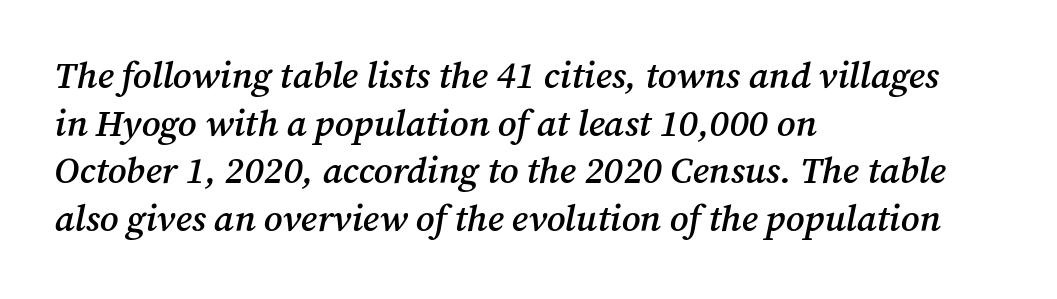
The image shows 37 px semibold serif type, italic (leaning right); set left-aligned, normal line spacing (1.29x), normal letter spacing, not underlined; medium stroke contrast and a medium x-height.
